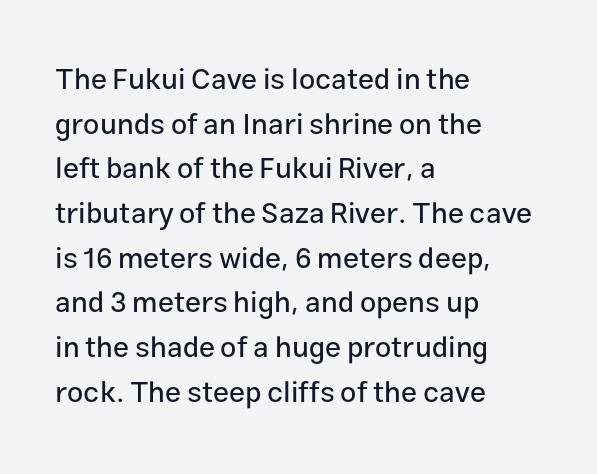
Nope, no serifs anywhere on these letters. You can tell it's not italic because the verticals are truly vertical. What's the leading like? Ordinary, nothing unusual. All the whitespace from short lines collects on the right. Tracking value appears to be zero — textbook default spacing.
